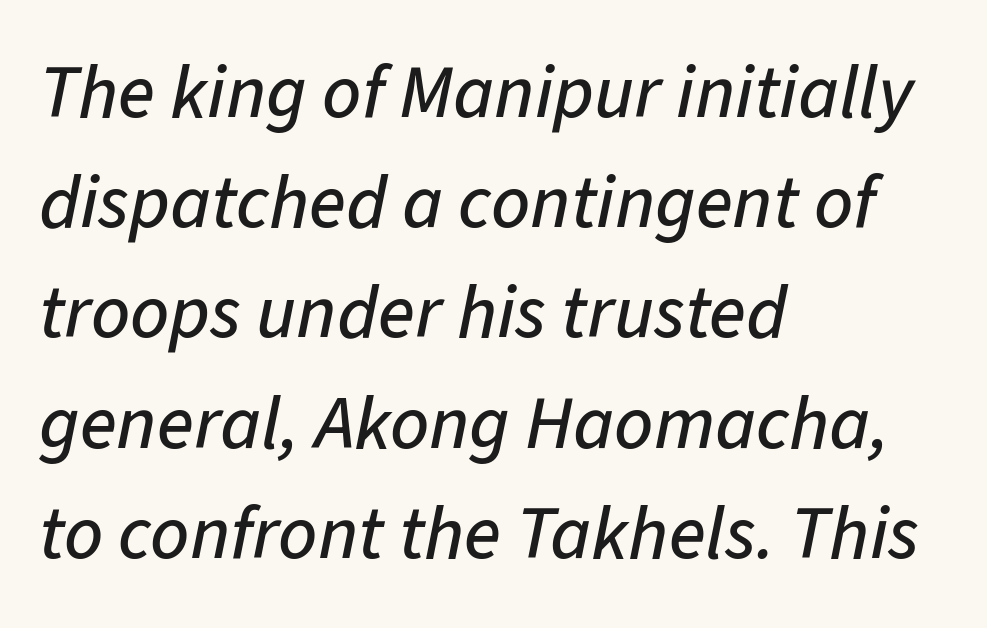
The image shows 76 px text type, italic (leaning right); set left-aligned, normal line spacing (1.45x), normal letter spacing, not underlined; low stroke contrast and a medium x-height.
